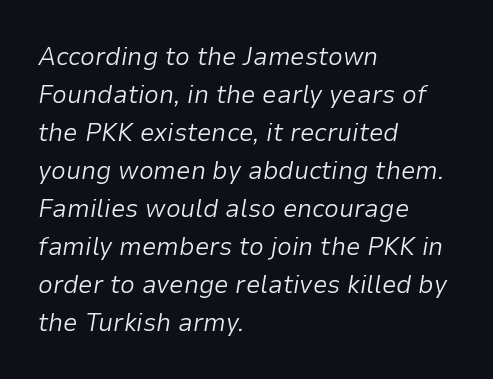
Q: Is the text bold? A: No.
Q: Is the text italic (slanted)? A: Yes, it leans right by about 9 degrees.
Q: Is the text underlined? A: No.
Q: How is the paragraph aligned? A: Left-aligned.
Q: Is the spacing between letters normal or unusually wide? A: Normal.
Q: Is the spacing between lines tight, normal or loose? A: Normal.
